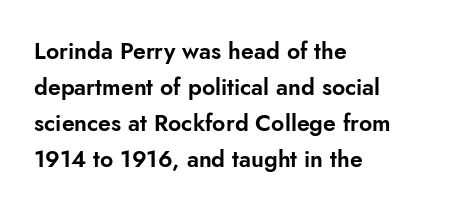
The passage shown has conventional tracking throughout. The axis of the letterforms is exactly vertical. In CSS terms this would be text-align: left. The area under the type is left untouched.
